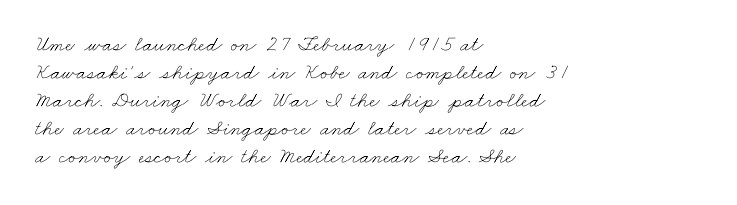
{"bold": "no", "underline": "no", "align": "left", "line_spacing": "normal", "line_spacing_ratio": 1.27, "letter_spacing": "normal", "letter_spacing_em": 0.0, "glyph_px": 22}
